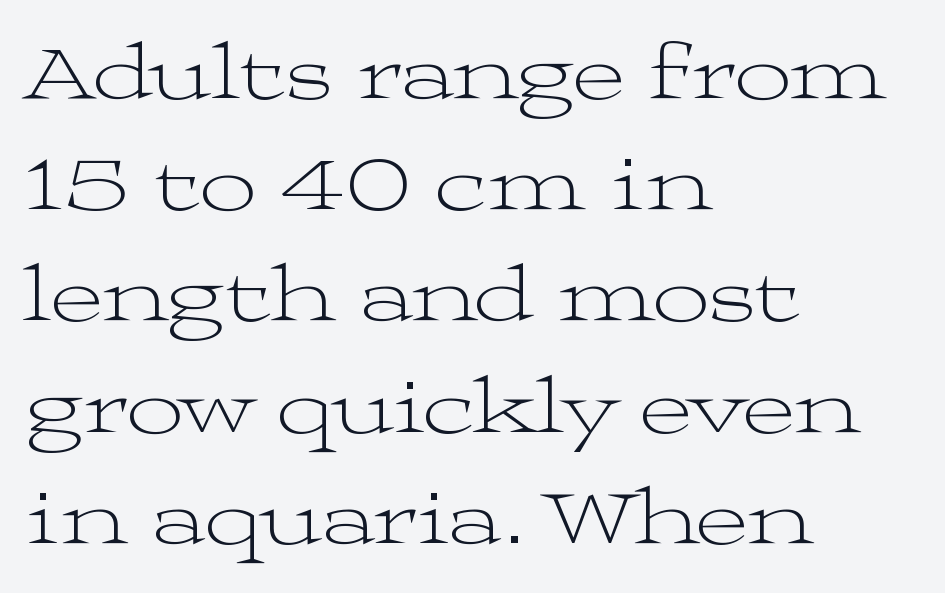
The image shows 80 px light, wide serif type, upright; set left-aligned, normal line spacing (1.39x), normal letter spacing, not underlined; medium stroke contrast and a medium x-height.
